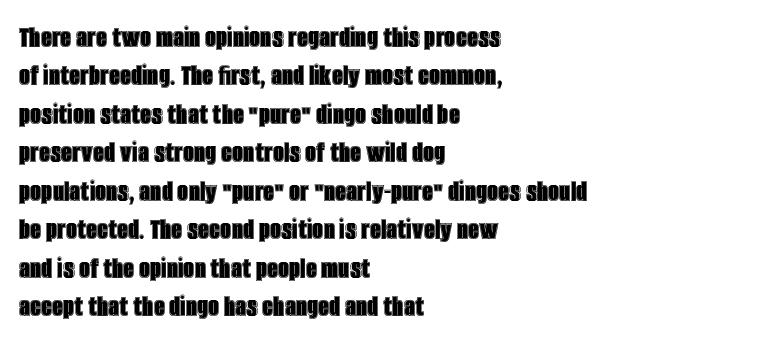
Do the characters align in a grid? No, the font is proportional. Spacing between characters is what you'd get straight out of the box. The typesetter chose a ragged-right arrangement here. Quick note: underline off. Posture: upright roman.
